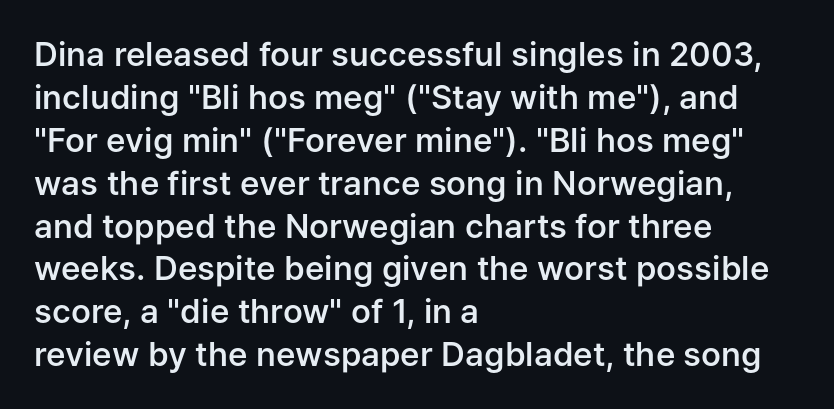
{"serif": "no", "italic": "no", "bold": "semi", "weight": "semibold", "width": "normal", "stroke_contrast": "low", "x_height": "medium", "monospaced": "no", "underline": "no", "align": "left", "line_spacing": "normal", "line_spacing_ratio": 1.3, "letter_spacing": "normal", "letter_spacing_em": 0.0, "glyph_px": 33}
